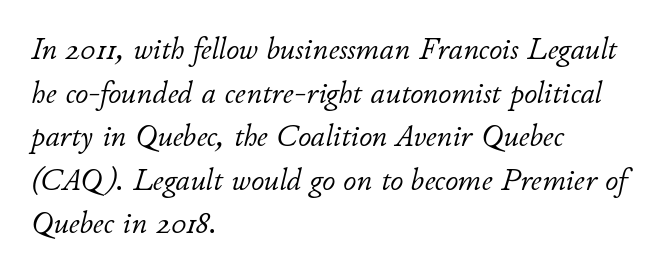
The image shows 32 px light type, italic (leaning right); set left-aligned, normal line spacing (1.36x), normal letter spacing, not underlined; low stroke contrast and a small x-height.
